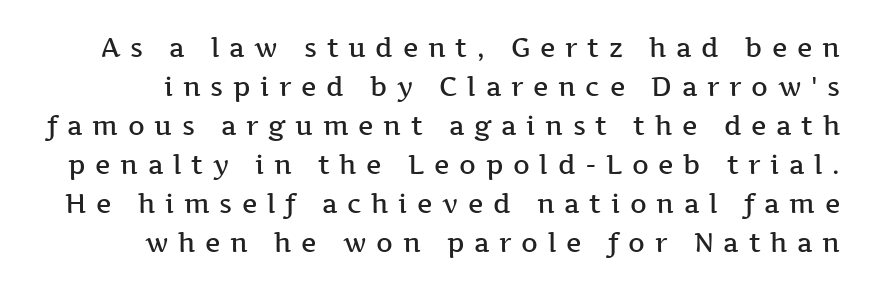
Q: Is the text bold? A: Semi-bold.
Q: Is the text italic (slanted)? A: No, it is upright.
Q: Is the text underlined? A: No.
Q: Is the spacing between letters normal or unusually wide? A: Unusually wide.
Q: Is the spacing between lines tight, normal or loose? A: Normal.
